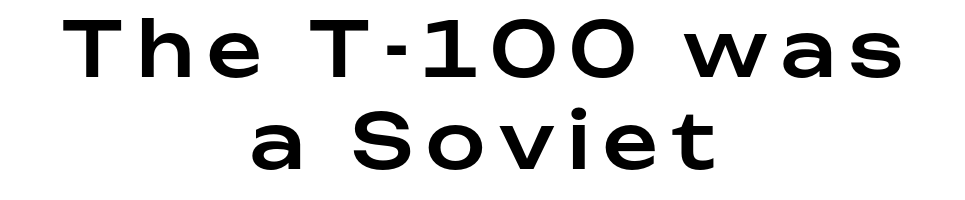
Q: Is the text italic (slanted)? A: No, it is upright.
Q: Is the typeface a serif or a sans-serif typeface? A: Sans-serif.
Q: Is the text underlined? A: No.
Q: How is the paragraph aligned? A: Centered.
Q: Width (condensed, normal, or wide)? A: Normal.
Q: Stroke contrast? A: Low.
Q: x-height? A: Medium.
Q: Monospaced? A: No.
